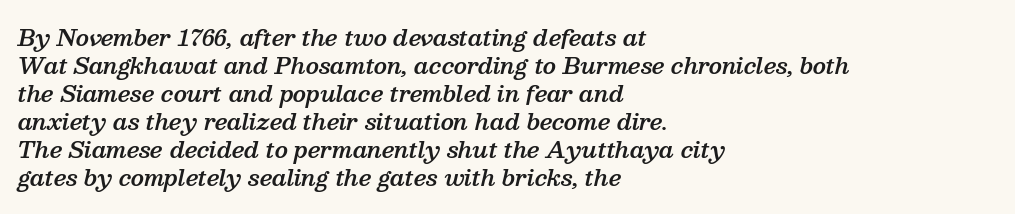
Q: Is the text bold? A: Semi-bold.
Q: Is the text italic (slanted)? A: Yes, it leans right by about 13 degrees.
Q: Is the text underlined? A: No.
Q: How is the paragraph aligned? A: Left-aligned.
Q: Is the spacing between letters normal or unusually wide? A: Normal.
Q: Is the spacing between lines tight, normal or loose? A: Normal.
